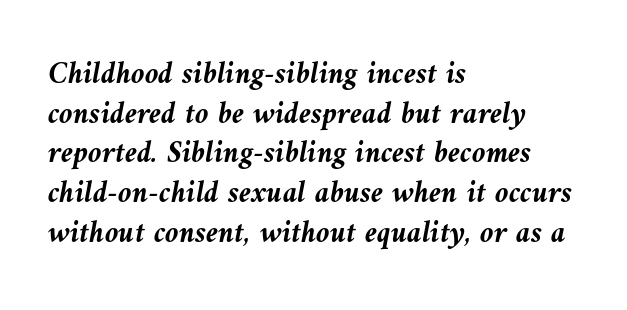
The image shows 31 px semibold type, italic (leaning left); set left-aligned, normal line spacing (1.28x), normal letter spacing, not underlined; medium stroke contrast and a medium x-height.
